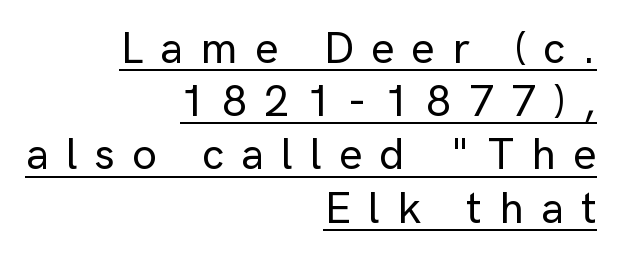
Q: Is the text italic (slanted)? A: No, it is upright.
Q: Is the typeface a serif or a sans-serif typeface? A: Sans-serif.
Q: Is the text underlined? A: Yes.
Q: How is the paragraph aligned? A: Right-aligned.
Q: Is the spacing between letters normal or unusually wide? A: Unusually wide.
Q: Width (condensed, normal, or wide)? A: Normal.
Q: Stroke contrast? A: Low.
Q: x-height? A: Medium.
Q: Monospaced? A: No.
